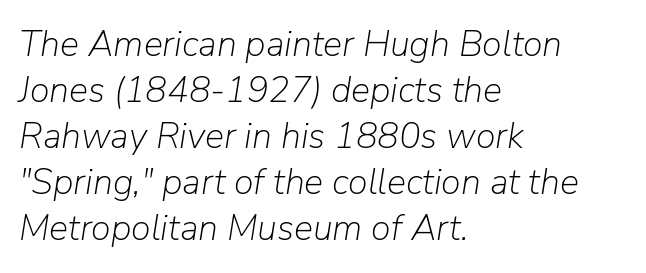
{"italic": "yes", "lean": "right", "slant_degrees": 9, "bold": "no", "weight": "light", "width": "normal", "stroke_contrast": "low", "x_height": "medium", "monospaced": "no", "underline": "no", "align": "left", "line_spacing": "normal", "line_spacing_ratio": 1.28, "letter_spacing": "normal", "letter_spacing_em": 0.0, "glyph_px": 36}
